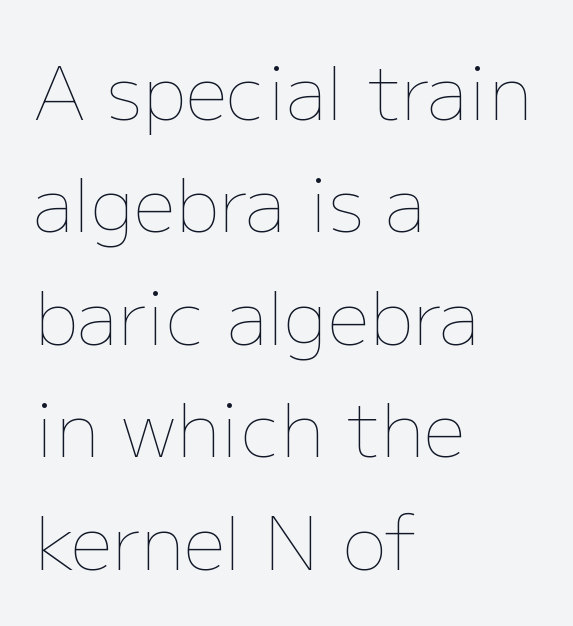
Varying glyph widths throughout — classic text-font behaviour. The type is set solid horizontally, with unmodified tracking. Reading down the column, the eye jumps a familiar distance to each next line. The area under the type is left untouched. Does the lettering tilt? It doesn't — this is upright.
